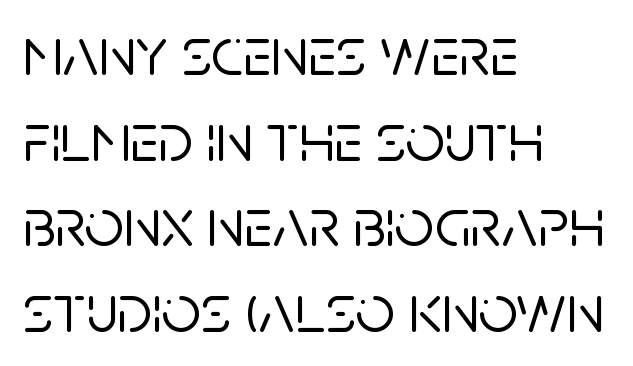
{"serif": "no", "italic": "no", "width": "normal", "stroke_contrast": "low", "x_height": "large", "monospaced": "no", "underline": "no", "align": "left", "line_spacing_ratio": 1.24, "letter_spacing": "normal", "letter_spacing_em": 0.0, "glyph_px": 69}
